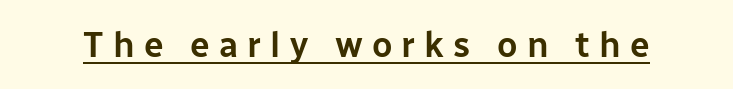
Q: Is the text italic (slanted)? A: No, it is upright.
Q: Is the typeface a serif or a sans-serif typeface? A: Sans-serif.
Q: Is the text underlined? A: Yes.
Q: Is the spacing between letters normal or unusually wide? A: Unusually wide.
Q: Width (condensed, normal, or wide)? A: Normal.
Q: Stroke contrast? A: Low.
Q: x-height? A: Medium.
Q: Monospaced? A: No.
